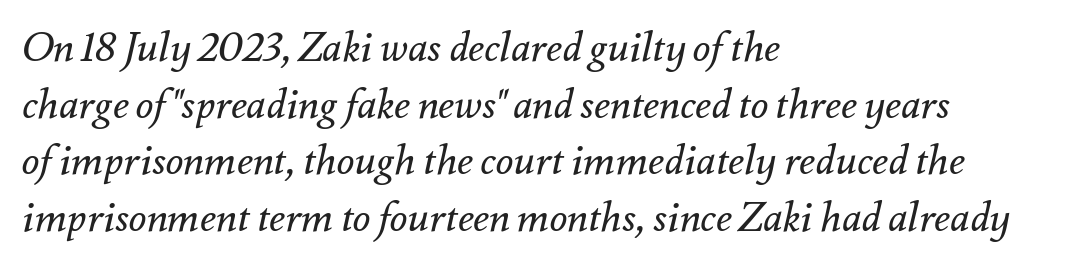
The image shows 41 px regular-weight type, italic (leaning right); set left-aligned, normal line spacing (1.38x), normal letter spacing, not underlined; medium stroke contrast and a small x-height.
